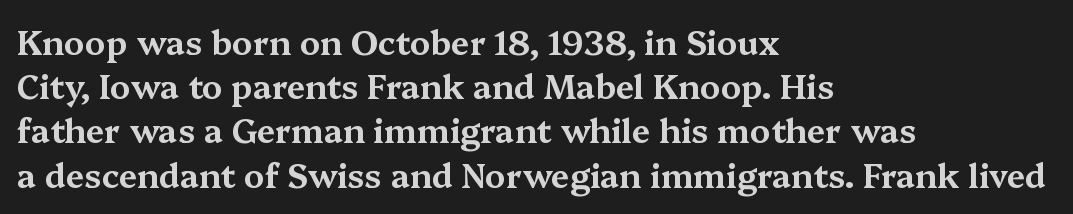
{"serif": "yes", "italic": "no", "width": "wide", "stroke_contrast": "medium", "x_height": "medium", "monospaced": "no", "underline": "no", "align": "left", "line_spacing": "normal", "line_spacing_ratio": 1.34, "letter_spacing": "normal", "letter_spacing_em": 0.0, "glyph_px": 33}
